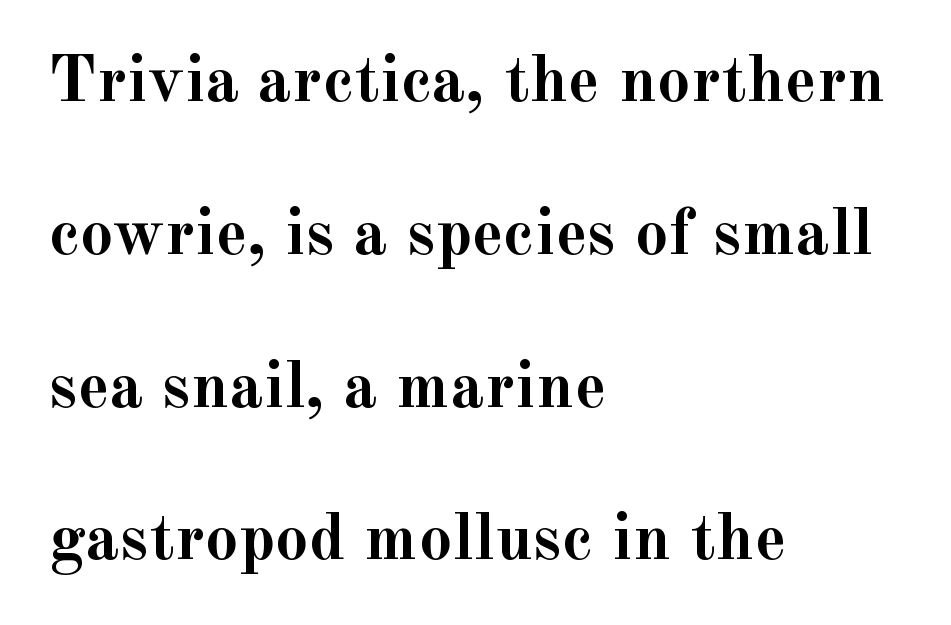
Q: Is the text bold? A: Yes.
Q: Is the text italic (slanted)? A: No, it is upright.
Q: Is the typeface a serif or a sans-serif typeface? A: Serif.
Q: Is the text underlined? A: No.
Q: How is the paragraph aligned? A: Left-aligned.
Q: Is the spacing between letters normal or unusually wide? A: Normal.
Q: Is the spacing between lines tight, normal or loose? A: Loose.
Q: Width (condensed, normal, or wide)? A: Normal.
Q: x-height? A: Small.
Q: Monospaced? A: No.
